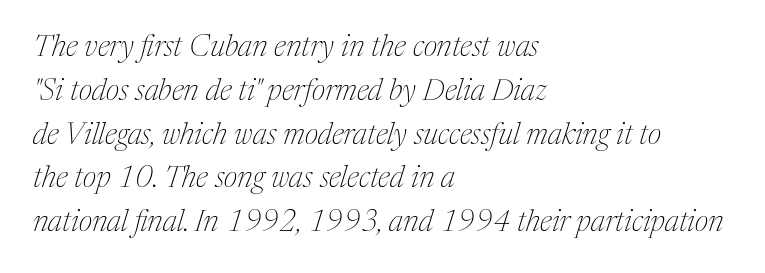
{"serif": "yes", "italic": "yes", "lean": "right", "slant_degrees": 17, "bold": "no", "weight": "thin", "width": "normal", "stroke_contrast": "medium", "x_height": "medium", "monospaced": "no", "underline": "no", "align": "left", "line_spacing": "normal", "line_spacing_ratio": 1.46, "letter_spacing": "normal", "letter_spacing_em": 0.0, "glyph_px": 30}
